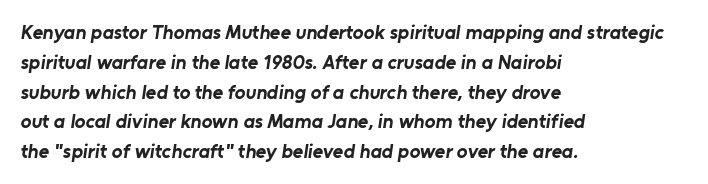
Students, note that the glyphs here touch the page at normal intervals. Strokes here are thick enough to call this a true bold. The passage is arranged the way most books set body copy — flush left. If you measured baseline to baseline, you'd find a middling distance. No word sits above an underline.
